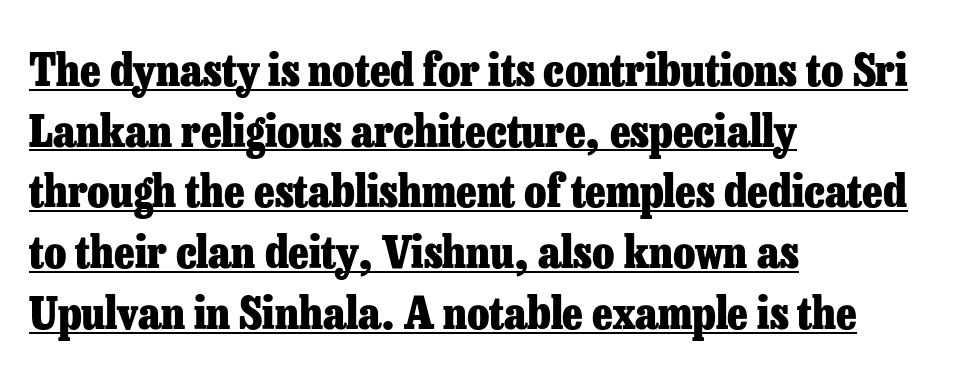
Underline: present. This rendering leaves character spacing at its baseline value. Observe the serifs anchoring each vertical stroke in this sample. This sample has the flowing, uneven cadence of proportional lettering. The rendering anchors every line to the left-hand side. A typesetter would mark this as roman, not italic.
